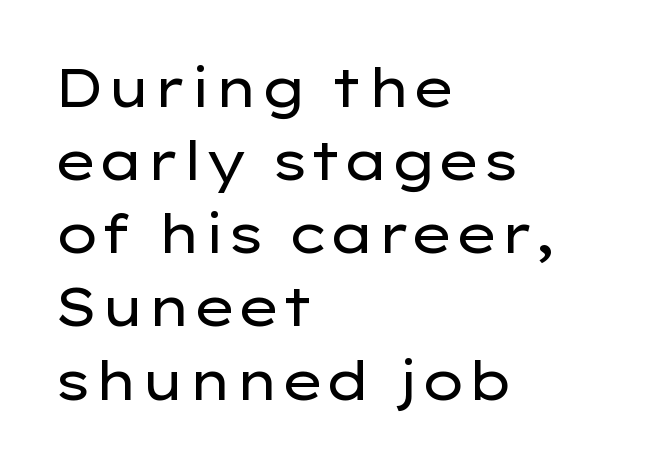
Check the space under the baseline: it is left empty. Looks like regular typesetting: each glyph gets only the width it needs. Nobody touched the tracking dial on this one. This block has exactly the height ordinary leading produces.
